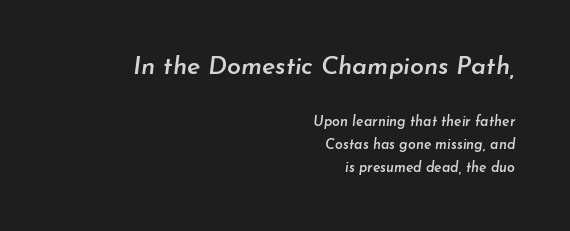
Q: Is the text bold? A: Semi-bold.
Q: Is the text italic (slanted)? A: Yes, it leans right by about 7 degrees.
Q: Is the text underlined? A: No.
Q: How is the paragraph aligned? A: Right-aligned.
Q: Is the spacing between letters normal or unusually wide? A: Normal.
Q: Is the spacing between lines tight, normal or loose? A: Normal.
Q: Which block of text is set in a larger size, the first (top) or the second (bottom)? A: The first (top) one.
